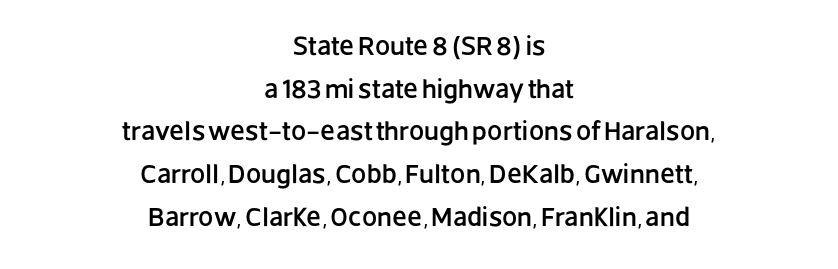
{"italic": "no", "underline": "no", "align": "center", "line_spacing": "normal", "line_spacing_ratio": 1.58, "letter_spacing": "normal", "letter_spacing_em": 0.0, "glyph_px": 27}
